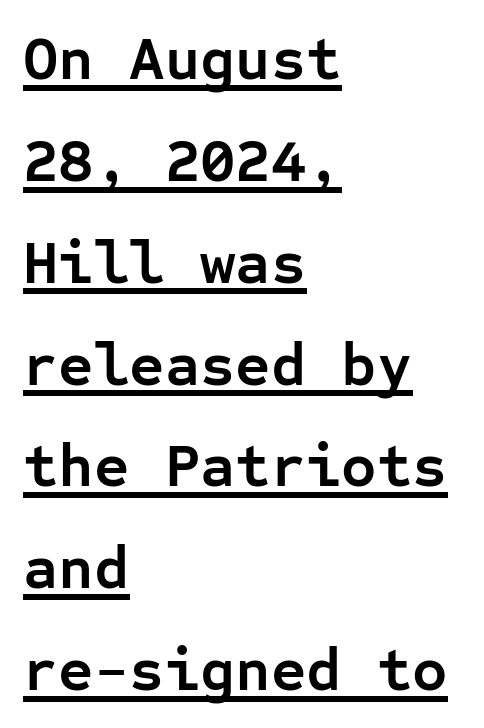
Spacing between characters is what you'd get straight out of the box. The designer left line spacing at the default. Every stem runs plumb, perpendicular to the baseline. Stroke terminals: plain, sans-serif. Its strokes are broad and dark, the hallmark of bold type. This rendering features underlined lettering.
